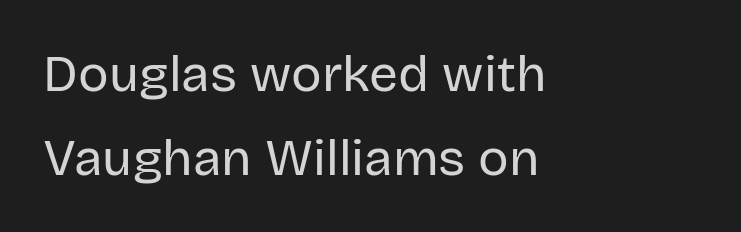
Letters rest on an invisible, unmarked baseline. Words appear dense and cohesive because spacing is normal. The vertical gap from one line to the next is medium. This is the regular roman posture of the typeface.
